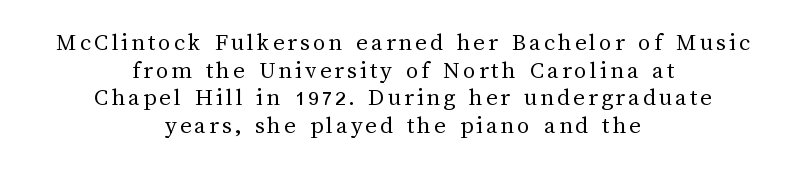
Q: Is the text bold? A: No.
Q: Is the text italic (slanted)? A: No, it is upright.
Q: Is the text underlined? A: No.
Q: How is the paragraph aligned? A: Centered.
Q: Is the spacing between lines tight, normal or loose? A: Tight.
